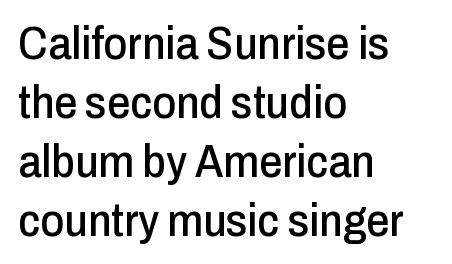
The image shows 46 px condensed sans-serif type, upright; set left-aligned, normal line spacing (1.28x), normal letter spacing, not underlined; low stroke contrast and a medium x-height.
